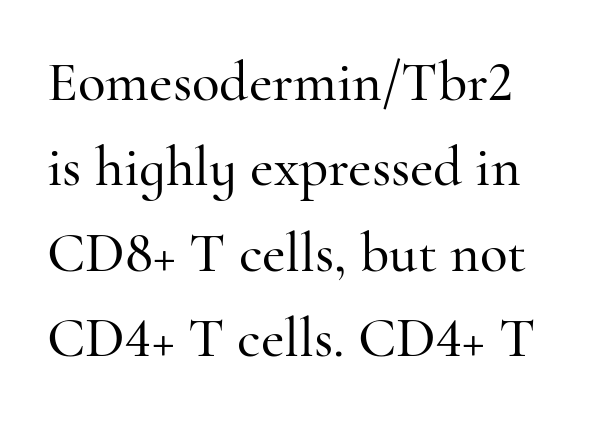
{"serif": "yes", "italic": "no", "width": "normal", "stroke_contrast": "high", "x_height": "small", "monospaced": "no", "underline": "no", "line_spacing": "normal", "line_spacing_ratio": 1.5, "letter_spacing": "normal", "letter_spacing_em": 0.0, "glyph_px": 57}
